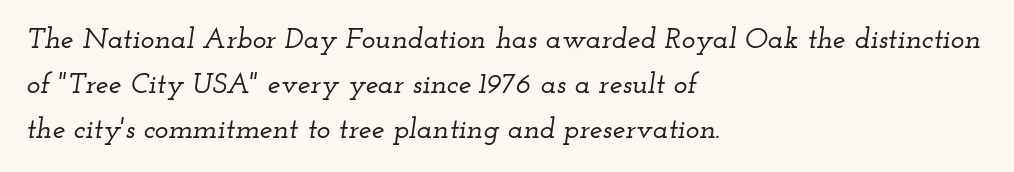
The image shows 29 px wide serif type, italic (leaning right); set left-aligned, normal line spacing (1.55x), normal letter spacing, not underlined; low stroke contrast and a small x-height.
